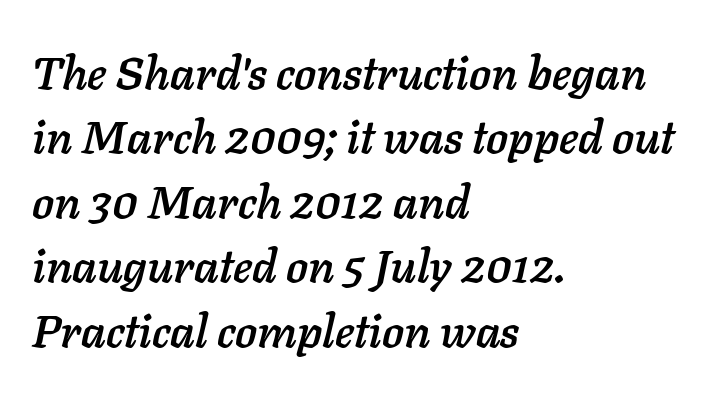
Q: Is the text italic (slanted)? A: Yes, it leans right by about 11 degrees.
Q: Is the text underlined? A: No.
Q: How is the paragraph aligned? A: Left-aligned.
Q: Is the spacing between letters normal or unusually wide? A: Normal.
Q: Is the spacing between lines tight, normal or loose? A: Normal.
Q: Width (condensed, normal, or wide)? A: Normal.
Q: Stroke contrast? A: Low.
Q: x-height? A: Medium.
Q: Monospaced? A: No.
